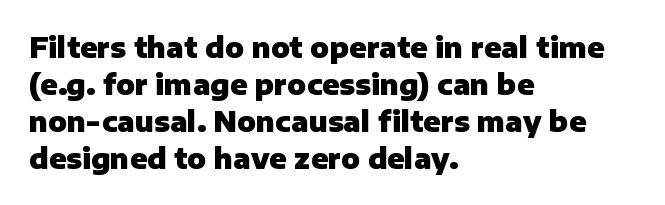
Q: Is the text bold? A: Yes.
Q: Is the text italic (slanted)? A: No, it is upright.
Q: Is the typeface a serif or a sans-serif typeface? A: Sans-serif.
Q: Is the text underlined? A: No.
Q: How is the paragraph aligned? A: Left-aligned.
Q: Is the spacing between letters normal or unusually wide? A: Normal.
Q: Is the spacing between lines tight, normal or loose? A: Normal.
Q: Width (condensed, normal, or wide)? A: Normal.
Q: Stroke contrast? A: Low.
Q: x-height? A: Medium.
Q: Monospaced? A: No.
